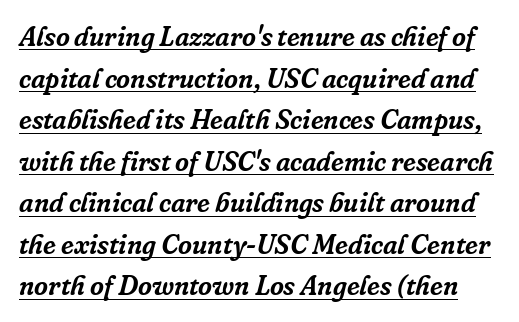
{"italic": "yes", "lean": "right", "slant_degrees": 16, "underline": "yes", "line_spacing": "normal", "line_spacing_ratio": 1.54, "letter_spacing": "normal", "letter_spacing_em": 0.0, "glyph_px": 27}
